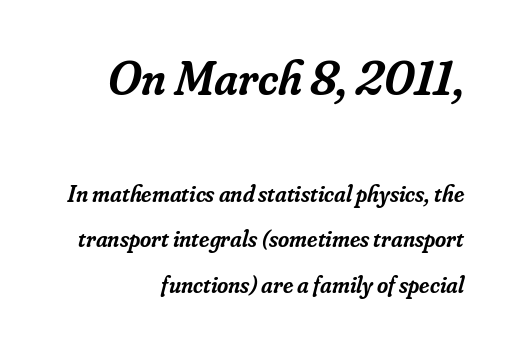
{"serif": "yes", "italic": "yes", "lean": "right", "slant_degrees": 16, "bold": "semi", "weight": "semibold", "width": "normal", "stroke_contrast": "low", "x_height": "small", "monospaced": "no", "underline": "no", "align": "right", "line_spacing_ratio": 1.88, "letter_spacing": "normal", "letter_spacing_em": 0.0, "larger_block": "first", "size_ratio": 2.04, "glyph_px": 49}
